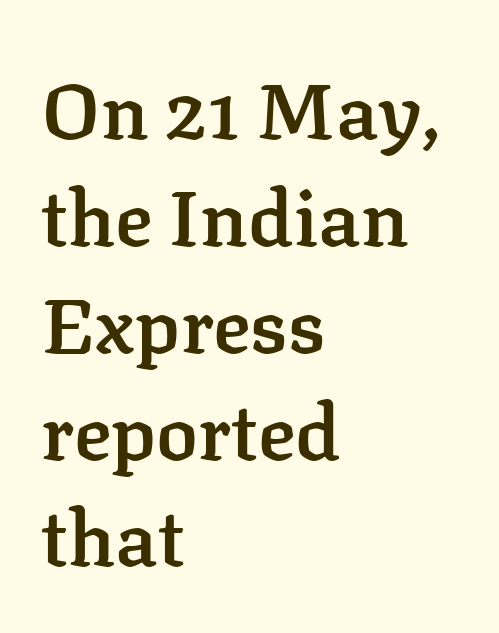
The image shows 78 px semibold serif type, upright; set left-aligned, normal line spacing (1.37x), normal letter spacing, not underlined; low stroke contrast and a medium x-height.
